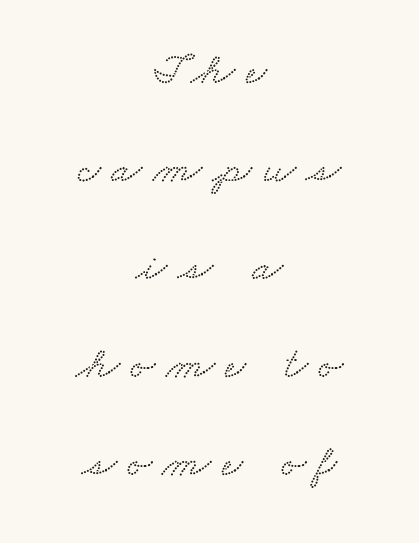
Q: Is the typeface a serif or a sans-serif typeface? A: Serif.
Q: Is the text underlined? A: No.
Q: How is the paragraph aligned? A: Centered.
Q: Is the spacing between letters normal or unusually wide? A: Unusually wide.
Q: Is the spacing between lines tight, normal or loose? A: Loose.
Q: Width (condensed, normal, or wide)? A: Wide.
Q: Stroke contrast? A: Low.
Q: x-height? A: Small.
Q: Monospaced? A: No.
